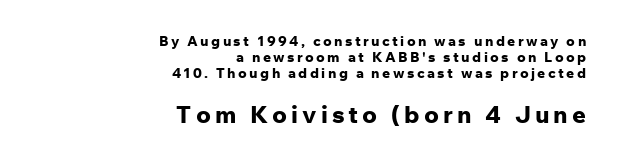
Q: Is the text bold? A: Yes.
Q: Is the text italic (slanted)? A: No, it is upright.
Q: Is the text underlined? A: No.
Q: How is the paragraph aligned? A: Right-aligned.
Q: Is the spacing between lines tight, normal or loose? A: Tight.
Q: Which block of text is set in a larger size, the first (top) or the second (bottom)? A: The second (bottom) one.
